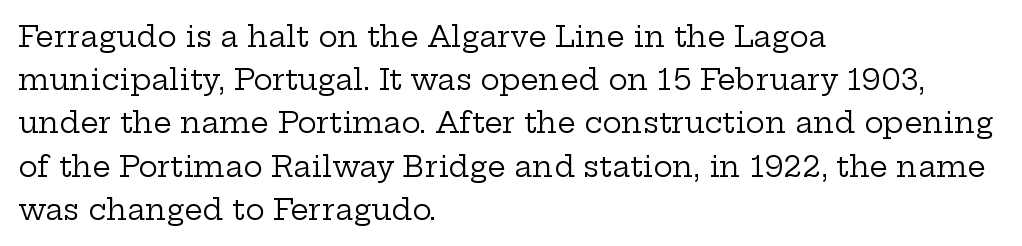
Notice how the stems are strictly vertical — no italics here. The passage shown is not bold in any degree. Each letter's strokes conclude with small projecting serifs. Nothing unusual about the tracking: characters are spaced as the font intends. These lines sit exactly where default settings would place them. The words here are not underlined.
